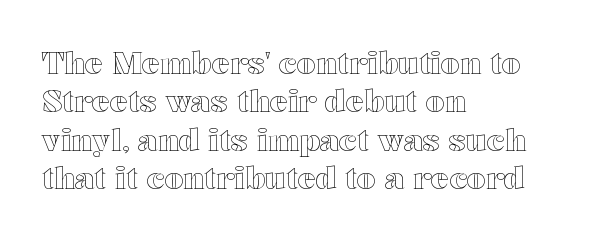
Rendered with straight, roman letterforms. The zone under the glyphs is completely vacant. These lines are rendered in a variable-pitch font. Letter spacing: default.
